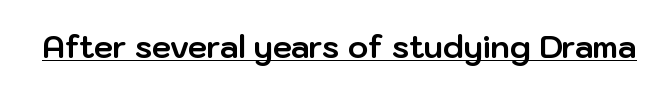
Unlike a traditional serif, this face leaves its strokes unadorned. The type sits square on the baseline with zero lean. What weight is shown? A full bold with thick strokes. You could not count columns in this text — the font is proportionally spaced. Check the space under the baseline: a stroke is drawn there. The letters sit at their default tracking, neither squeezed nor spread.
